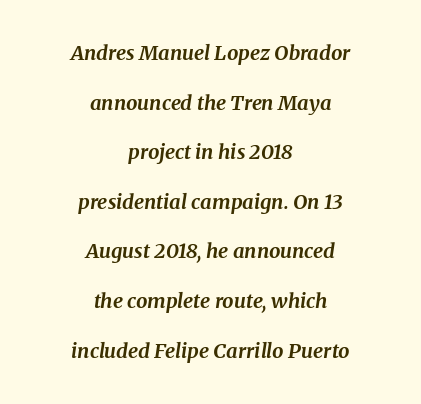
The image shows 20 px bold type, italic (leaning right); set centered, loose line spacing (2.48x), normal letter spacing, not underlined.
